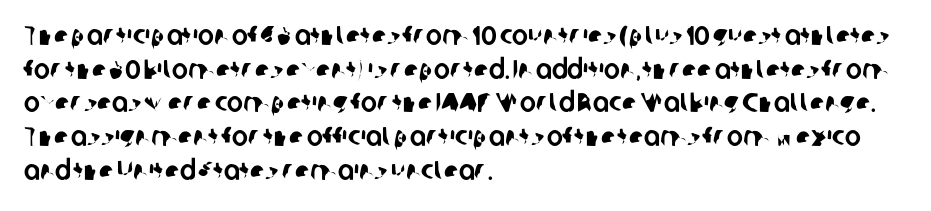
{"underline": "no", "align": "left", "line_spacing": "normal", "line_spacing_ratio": 1.25, "letter_spacing": "normal", "letter_spacing_em": 0.0, "glyph_px": 27}
